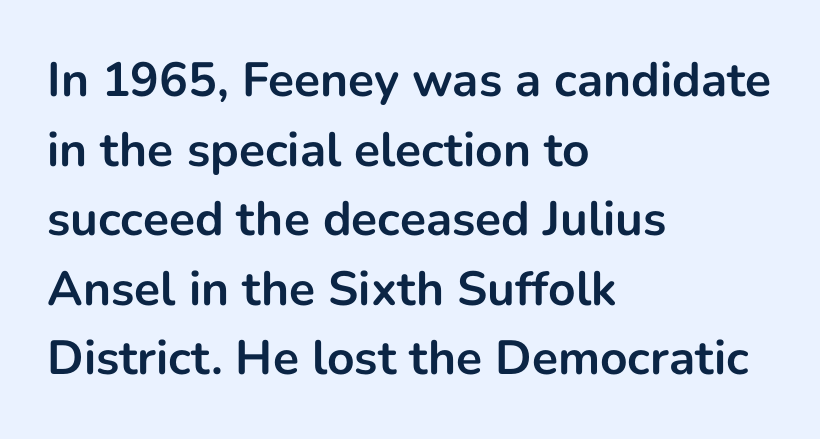
Q: Is the text bold? A: Yes.
Q: Is the text italic (slanted)? A: No, it is upright.
Q: Is the typeface a serif or a sans-serif typeface? A: Sans-serif.
Q: Is the text underlined? A: No.
Q: How is the paragraph aligned? A: Left-aligned.
Q: Is the spacing between letters normal or unusually wide? A: Normal.
Q: Is the spacing between lines tight, normal or loose? A: Normal.
Q: Width (condensed, normal, or wide)? A: Normal.
Q: Stroke contrast? A: Low.
Q: x-height? A: Medium.
Q: Monospaced? A: No.
